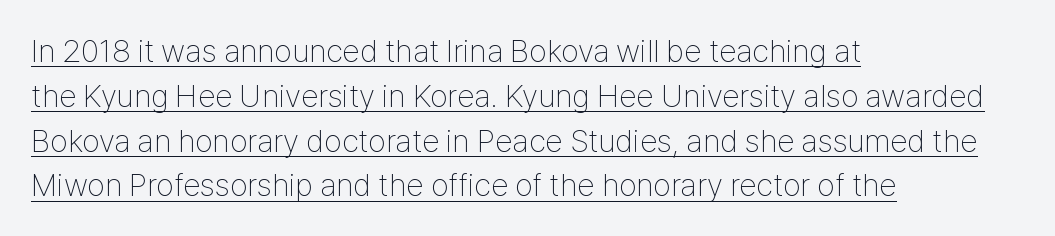
Q: Is the text bold? A: No.
Q: Is the text italic (slanted)? A: No, it is upright.
Q: Is the typeface a serif or a sans-serif typeface? A: Sans-serif.
Q: Is the text underlined? A: Yes.
Q: How is the paragraph aligned? A: Left-aligned.
Q: Is the spacing between letters normal or unusually wide? A: Normal.
Q: Is the spacing between lines tight, normal or loose? A: Normal.
Q: Width (condensed, normal, or wide)? A: Condensed.
Q: Stroke contrast? A: Low.
Q: x-height? A: Medium.
Q: Monospaced? A: No.
